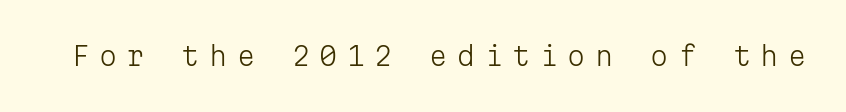
{"italic": "no", "bold": "no", "underline": "no", "letter_spacing": "wide", "letter_spacing_em": 0.36, "glyph_px": 26}
